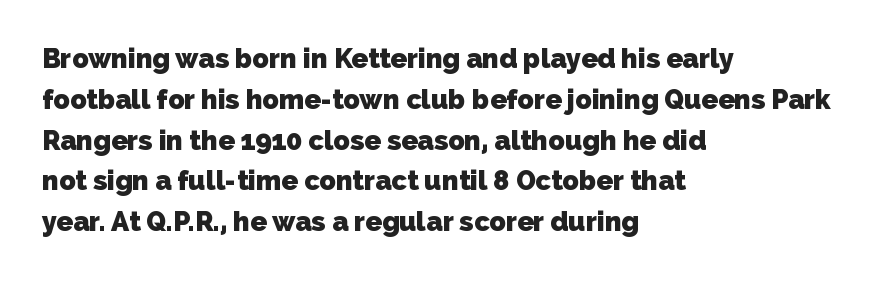
If you drew a ruler down the left edge, every line would touch it. Tracking value appears to be zero — textbook default spacing. In terms of weight, the rendering is a true, heavy bold. Horizontal bands of white between lines are of average thickness.
